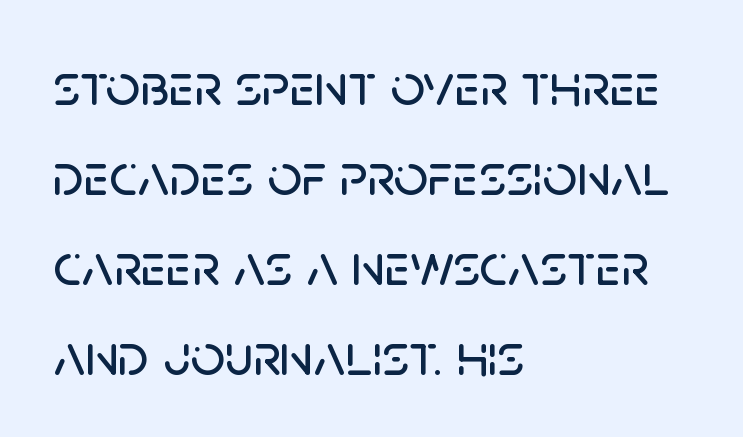
{"serif": "no", "italic": "no", "width": "normal", "stroke_contrast": "low", "x_height": "large", "monospaced": "no", "underline": "no", "align": "left", "line_spacing": "normal", "line_spacing_ratio": 1.5, "letter_spacing": "normal", "letter_spacing_em": 0.0, "glyph_px": 60}
